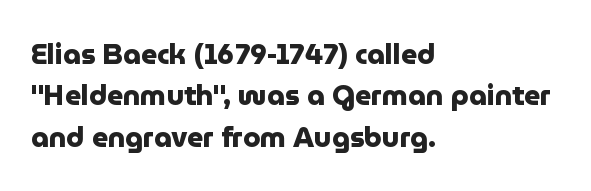
{"serif": "no", "italic": "no", "bold": "yes", "weight": "heavy", "width": "normal", "stroke_contrast": "low", "x_height": "medium", "monospaced": "no", "underline": "no", "align": "left", "line_spacing": "normal", "line_spacing_ratio": 1.48, "letter_spacing": "normal", "letter_spacing_em": 0.0, "glyph_px": 28}
